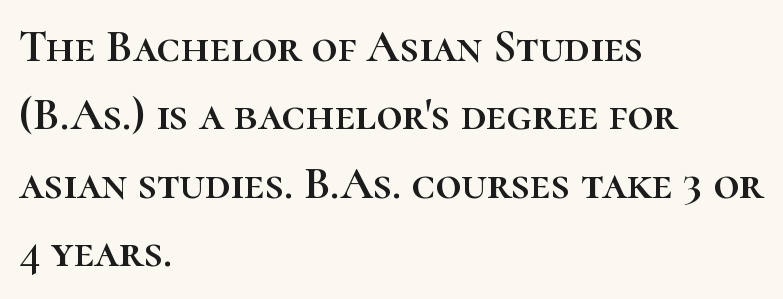
The image shows 45 px text type, upright; set left-aligned, normal line spacing (1.52x), normal letter spacing, not underlined; high stroke contrast and a medium x-height.
